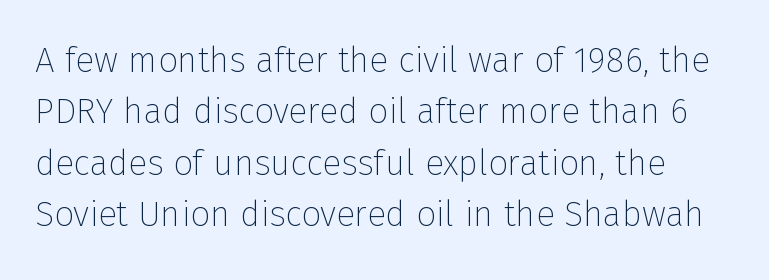
{"serif": "no", "italic": "no", "bold": "no", "weight": "thin", "width": "normal", "stroke_contrast": "low", "x_height": "medium", "monospaced": "no", "underline": "no", "line_spacing": "normal", "line_spacing_ratio": 1.47, "letter_spacing": "normal", "letter_spacing_em": 0.0, "glyph_px": 35}
